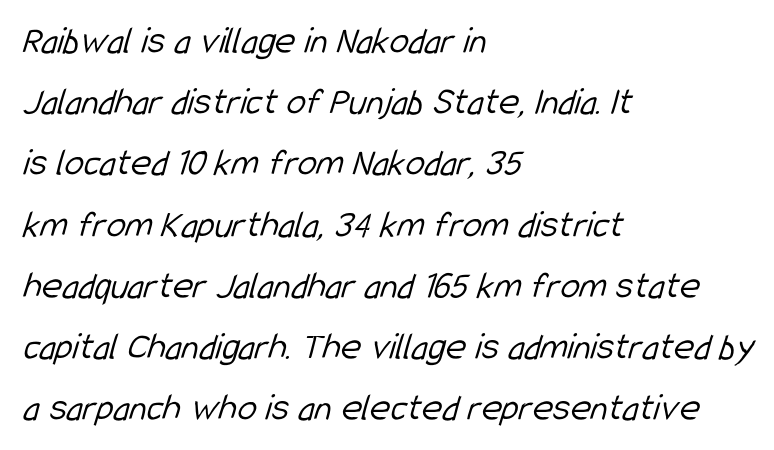
Q: Is the text bold? A: No.
Q: Is the typeface a serif or a sans-serif typeface? A: Sans-serif.
Q: Is the text underlined? A: No.
Q: How is the paragraph aligned? A: Left-aligned.
Q: Is the spacing between letters normal or unusually wide? A: Normal.
Q: Is the spacing between lines tight, normal or loose? A: Normal.
Q: Width (condensed, normal, or wide)? A: Condensed.
Q: Stroke contrast? A: Low.
Q: x-height? A: Medium.
Q: Monospaced? A: No.
